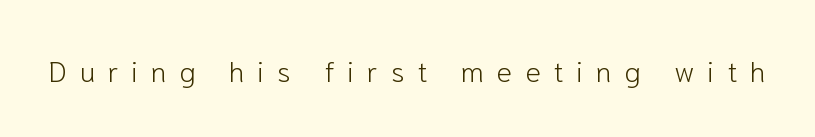
{"serif": "no", "italic": "no", "bold": "no", "weight": "light", "width": "normal", "stroke_contrast": "low", "x_height": "medium", "monospaced": "no", "underline": "no", "letter_spacing": "wide", "letter_spacing_em": 0.44, "glyph_px": 29}
